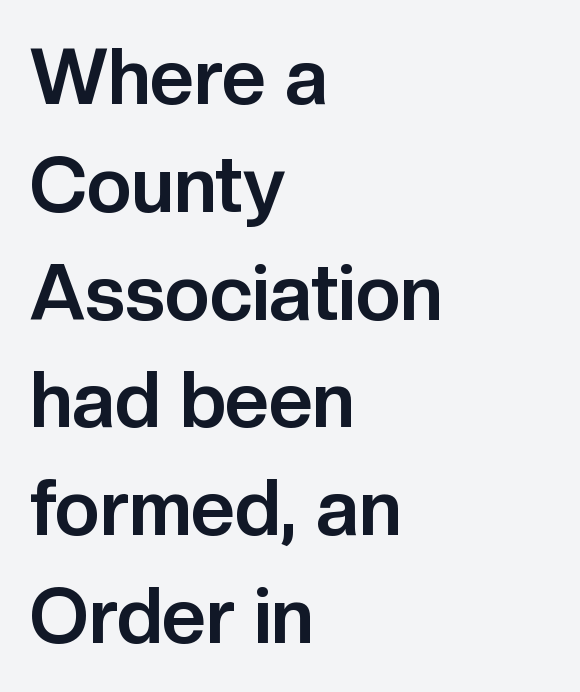
{"serif": "no", "italic": "no", "bold": "yes", "weight": "bold", "width": "normal", "stroke_contrast": "low", "x_height": "medium", "monospaced": "no", "underline": "no", "align": "left", "line_spacing": "normal", "line_spacing_ratio": 1.4, "letter_spacing": "normal", "letter_spacing_em": 0.0, "glyph_px": 77}
